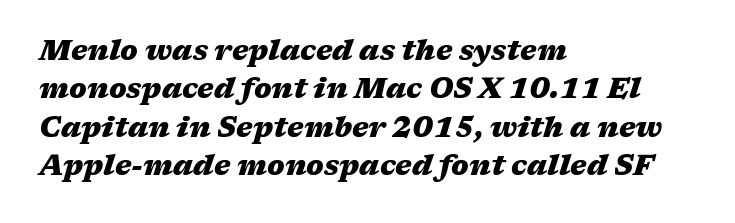
Q: Is the text bold? A: Yes.
Q: Is the text italic (slanted)? A: Yes, it leans right by about 17 degrees.
Q: Is the text underlined? A: No.
Q: How is the paragraph aligned? A: Left-aligned.
Q: Is the spacing between letters normal or unusually wide? A: Normal.
Q: Is the spacing between lines tight, normal or loose? A: Normal.
Q: Width (condensed, normal, or wide)? A: Wide.
Q: Stroke contrast? A: Medium.
Q: x-height? A: Medium.
Q: Monospaced? A: No.
